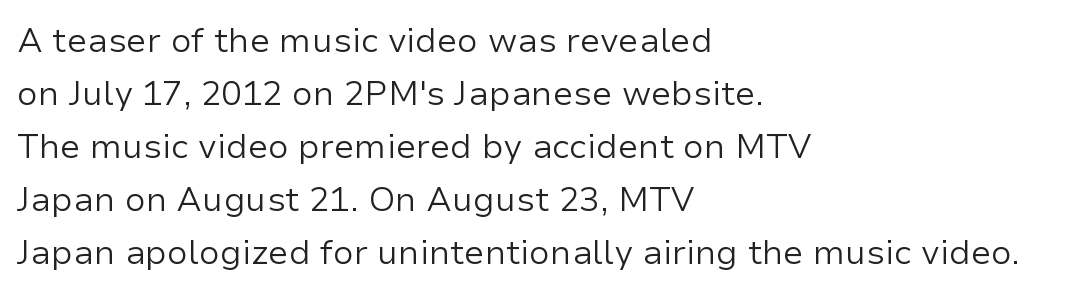
The image shows 34 px regular-weight sans-serif type, upright; set left-aligned, normal line spacing (1.56x), normal letter spacing, not underlined; low stroke contrast and a medium x-height.
